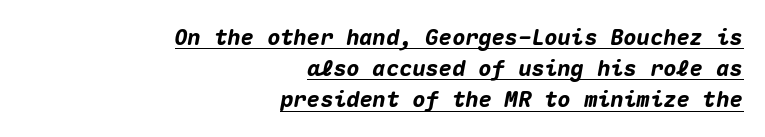
Q: Is the text bold? A: Yes.
Q: Is the text italic (slanted)? A: Yes, it leans right by about 10 degrees.
Q: Is the text underlined? A: Yes.
Q: How is the paragraph aligned? A: Right-aligned.
Q: Is the spacing between letters normal or unusually wide? A: Normal.
Q: Is the spacing between lines tight, normal or loose? A: Normal.
